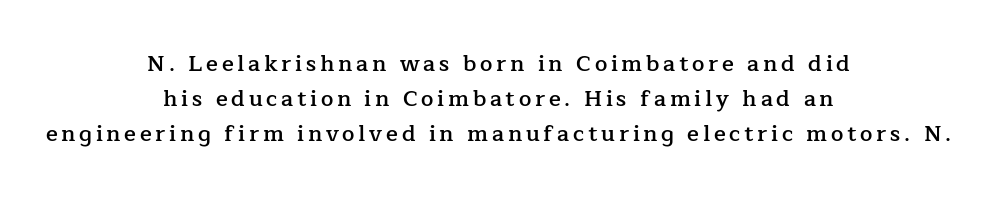
{"italic": "no", "bold": "semi", "underline": "no", "align": "center", "line_spacing": "normal", "line_spacing_ratio": 1.6, "glyph_px": 22}
